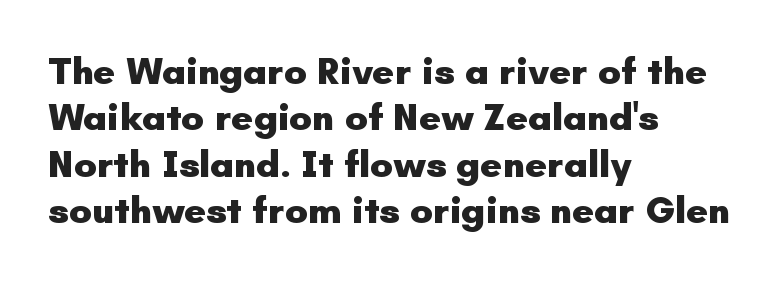
Q: Is the text bold? A: Yes.
Q: Is the text italic (slanted)? A: No, it is upright.
Q: Is the typeface a serif or a sans-serif typeface? A: Sans-serif.
Q: Is the text underlined? A: No.
Q: How is the paragraph aligned? A: Left-aligned.
Q: Is the spacing between letters normal or unusually wide? A: Normal.
Q: Width (condensed, normal, or wide)? A: Normal.
Q: Stroke contrast? A: Low.
Q: x-height? A: Small.
Q: Monospaced? A: No.
